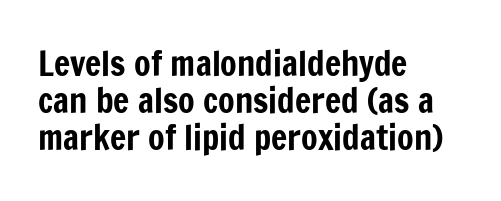
The image shows 34 px condensed sans-serif type, upright; set left-aligned, tight line spacing (1.09x), normal letter spacing, not underlined; low stroke contrast and a medium x-height.
